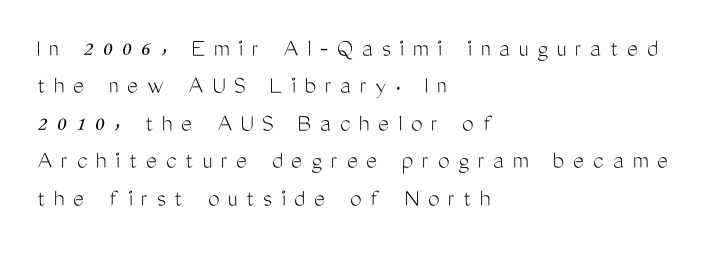
Q: Is the text bold? A: No.
Q: Is the text italic (slanted)? A: No, it is upright.
Q: Is the text underlined? A: No.
Q: How is the paragraph aligned? A: Left-aligned.
Q: Is the spacing between letters normal or unusually wide? A: Unusually wide.
Q: Is the spacing between lines tight, normal or loose? A: Normal.
